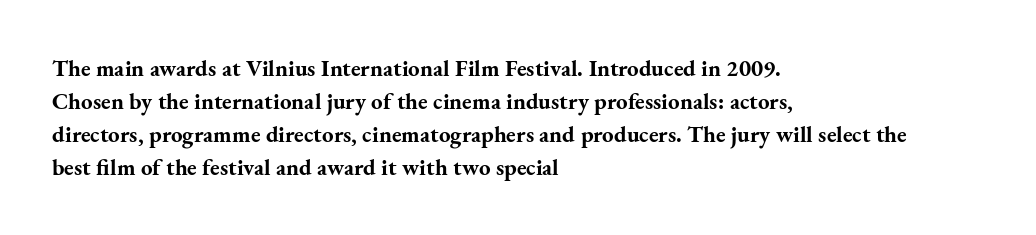
The image shows 23 px bold type, upright; set left-aligned, normal line spacing (1.44x), normal letter spacing, not underlined.
